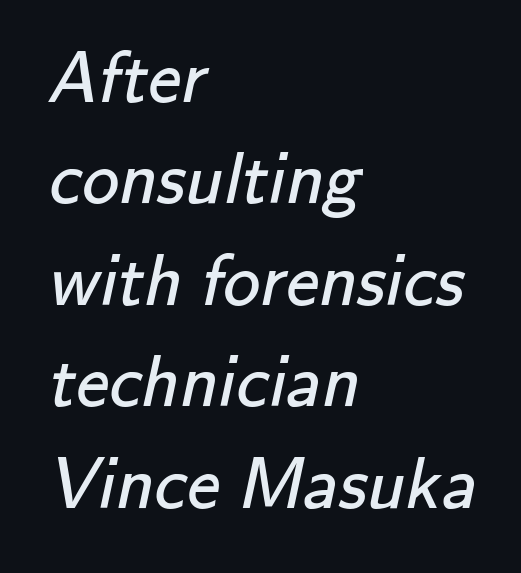
The image shows 74 px regular-weight sans-serif type; set left-aligned, normal line spacing (1.37x), normal letter spacing, not underlined; low stroke contrast and a small x-height.
